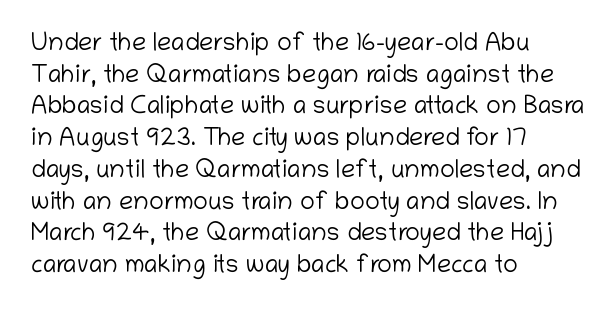
The characters are drawn with everyday or finer stroke widths. The string is rendered with underlining switched off. Leading matches the norm, producing a regular column. This sample uses plain, unmodified letter spacing.
